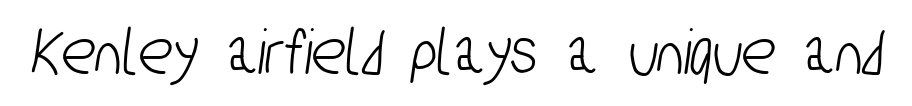
Character widths vary here, with narrow letters taking less room than wide ones. Check the space under the baseline: it is left empty. Font category for this specimen: sans-serif. Default kerning and tracking; the words read as compact shapes.
